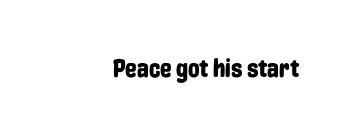
The image shows 26 px text type, upright; set normal letter spacing, not underlined.
